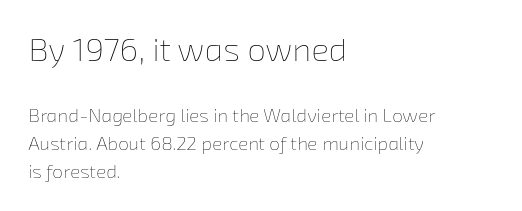
Q: Is the text bold? A: No.
Q: Is the text underlined? A: No.
Q: How is the paragraph aligned? A: Left-aligned.
Q: Is the spacing between letters normal or unusually wide? A: Normal.
Q: Is the spacing between lines tight, normal or loose? A: Normal.
Q: Which block of text is set in a larger size, the first (top) or the second (bottom)? A: The first (top) one.
Q: Width (condensed, normal, or wide)? A: Normal.
Q: Stroke contrast? A: Low.
Q: x-height? A: Medium.
Q: Monospaced? A: No.
